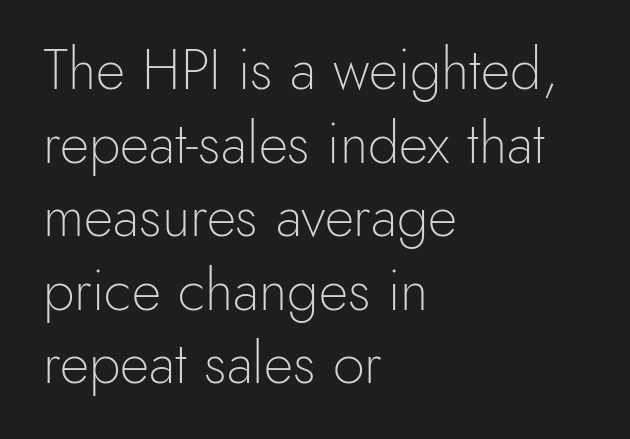
{"serif": "no", "italic": "no", "bold": "no", "weight": "light", "width": "normal", "x_height": "small", "monospaced": "no", "underline": "no", "align": "left", "line_spacing": "normal", "line_spacing_ratio": 1.29, "letter_spacing": "normal", "letter_spacing_em": 0.0, "glyph_px": 57}
